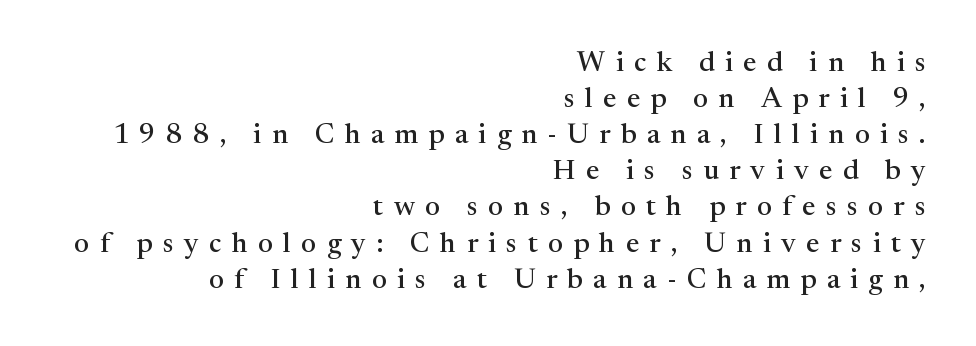
The paragraph shown leans on its right margin. No word sits above an underline. Is there any slant? The stems are plumb. Successive baselines arrive at the customary interval. Compared with typical body copy, the letter spacing here is much looser.
